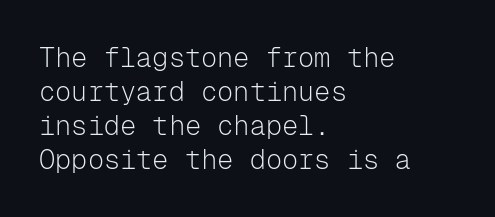
Vertically, the passage feels balanced, rows spaced as you'd expect. The strip under each line holds only bare page. Weight: in the light-to-regular range. Glyph-to-glyph distance matches everyday printed text.
